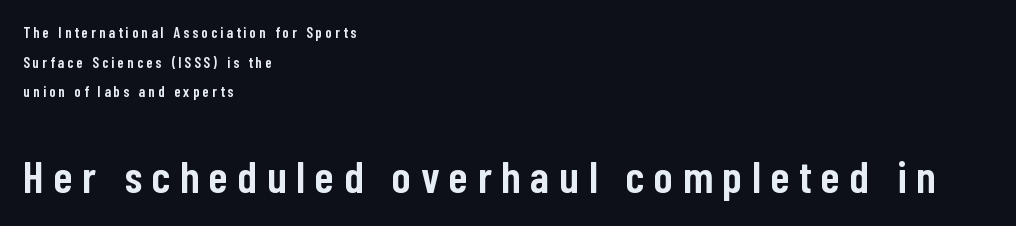
{"serif": "no", "italic": "no", "bold": "semi", "weight": "semibold", "width": "condensed", "stroke_contrast": "low", "x_height": "medium", "monospaced": "no", "underline": "no", "align": "left", "line_spacing": "loose", "line_spacing_ratio": 1.97, "letter_spacing": "wide", "letter_spacing_em": 0.22, "larger_block": "second", "size_ratio": 3.0, "glyph_px": 45}
